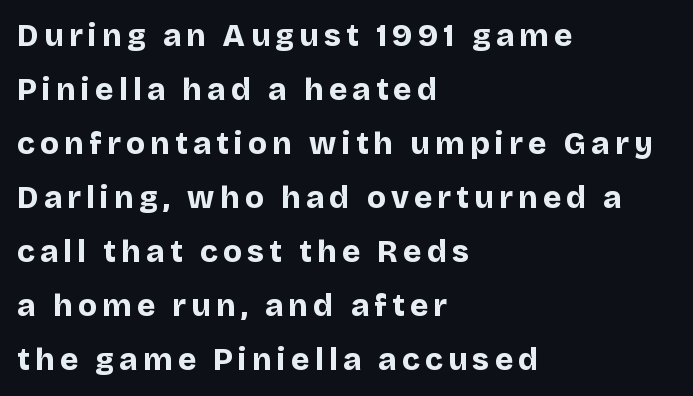
The image shows 31 px bold sans-serif type, upright; set left-aligned, line spacing 1.74x, not underlined; low stroke contrast and a large x-height.
